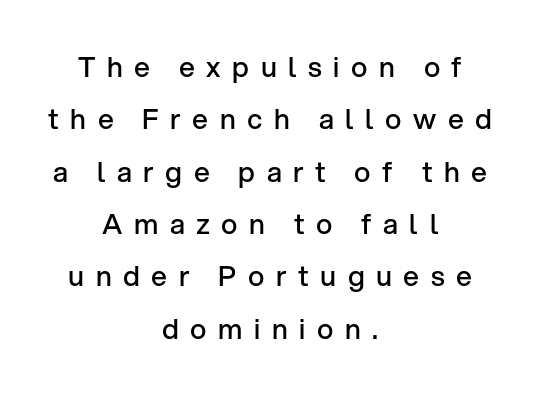
Vertical strokes here are truly vertical. The passage shown is typed in a proportional face where columns would drift. These lines are composed in type without serifs. The passage shown has open, widely tracked lettering throughout. The font is running at a semibold setting, under full bold. The rendering positions every line midway between the sides.
